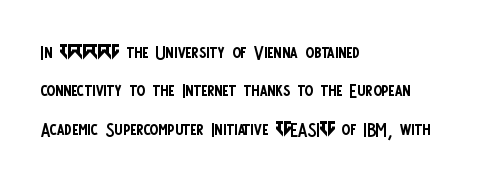
{"italic": "no", "bold": "no", "underline": "no", "align": "left", "line_spacing": "normal", "line_spacing_ratio": 1.54, "letter_spacing": "normal", "letter_spacing_em": 0.0, "glyph_px": 25}
